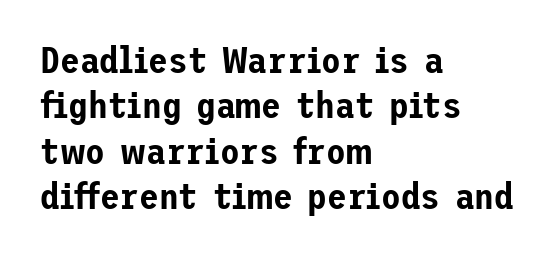
{"serif": "no", "italic": "no", "width": "normal", "stroke_contrast": "low", "x_height": "medium", "underline": "no", "align": "left", "line_spacing": "normal", "line_spacing_ratio": 1.26, "letter_spacing": "normal", "letter_spacing_em": 0.0, "glyph_px": 36}
